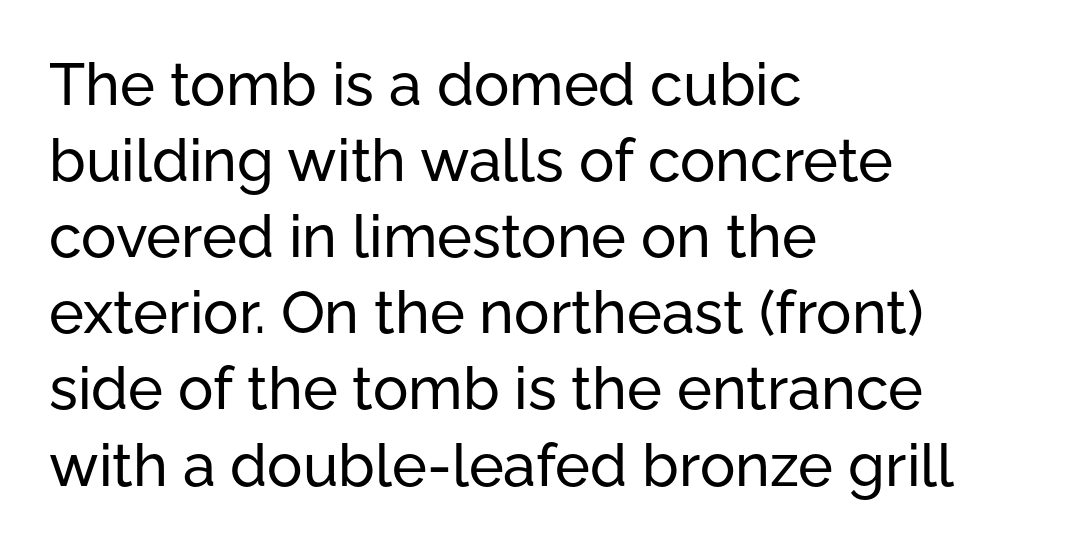
The image shows 59 px sans-serif type, upright; set left-aligned, normal line spacing (1.29x), normal letter spacing, not underlined; low stroke contrast and a medium x-height.
